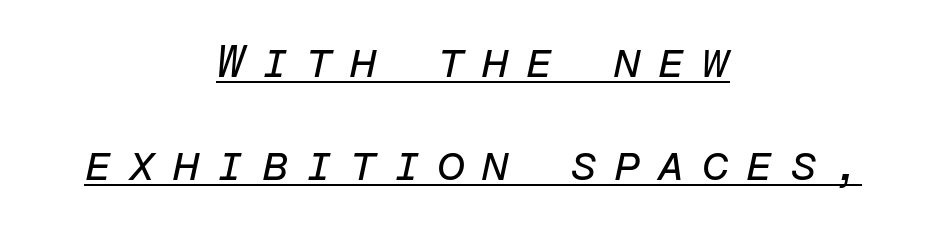
{"italic": "yes", "lean": "right", "slant_degrees": 12, "bold": "no", "weight": "regular", "width": "normal", "stroke_contrast": "low", "x_height": "medium", "monospaced": "yes", "underline": "yes", "align": "center", "line_spacing": "loose", "line_spacing_ratio": 2.23, "letter_spacing": "wide", "letter_spacing_em": 0.34, "glyph_px": 46}
